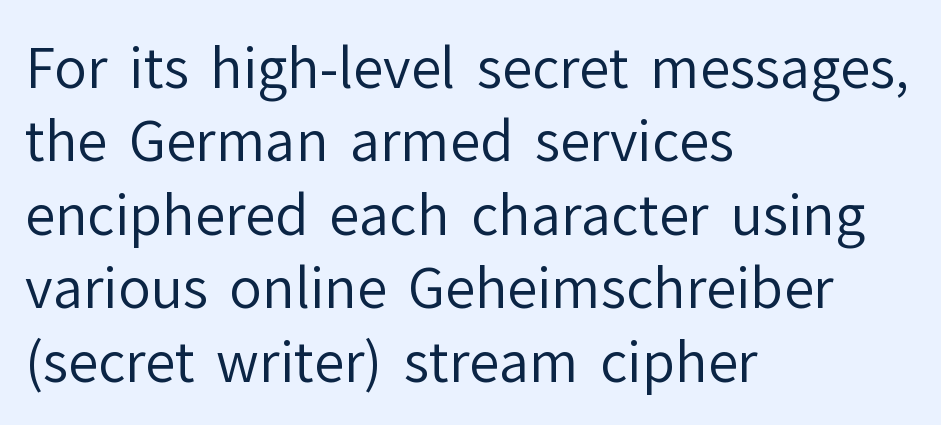
{"serif": "no", "italic": "no", "bold": "no", "weight": "regular", "width": "normal", "stroke_contrast": "low", "x_height": "medium", "monospaced": "no", "underline": "no", "align": "left", "line_spacing": "normal", "line_spacing_ratio": 1.36, "letter_spacing": "normal", "letter_spacing_em": 0.0, "glyph_px": 54}
